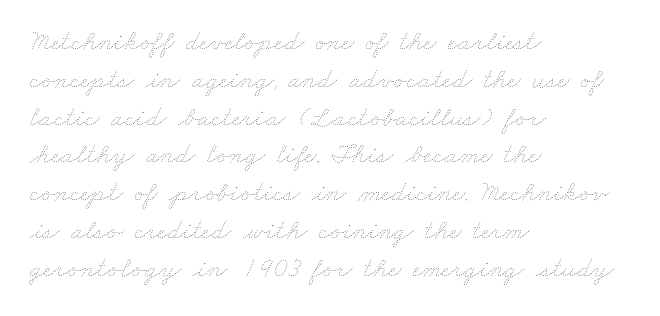
The image shows 28 px thin, wide type; set left-aligned, normal line spacing (1.35x), normal letter spacing, not underlined; low stroke contrast and a small x-height.
